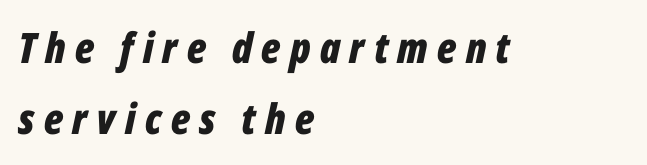
{"italic": "yes", "lean": "right", "slant_degrees": 12, "bold": "yes", "weight": "bold", "width": "condensed", "stroke_contrast": "low", "x_height": "medium", "monospaced": "no", "underline": "no", "align": "left", "line_spacing": "normal", "line_spacing_ratio": 1.69, "letter_spacing": "wide", "letter_spacing_em": 0.22, "glyph_px": 42}
